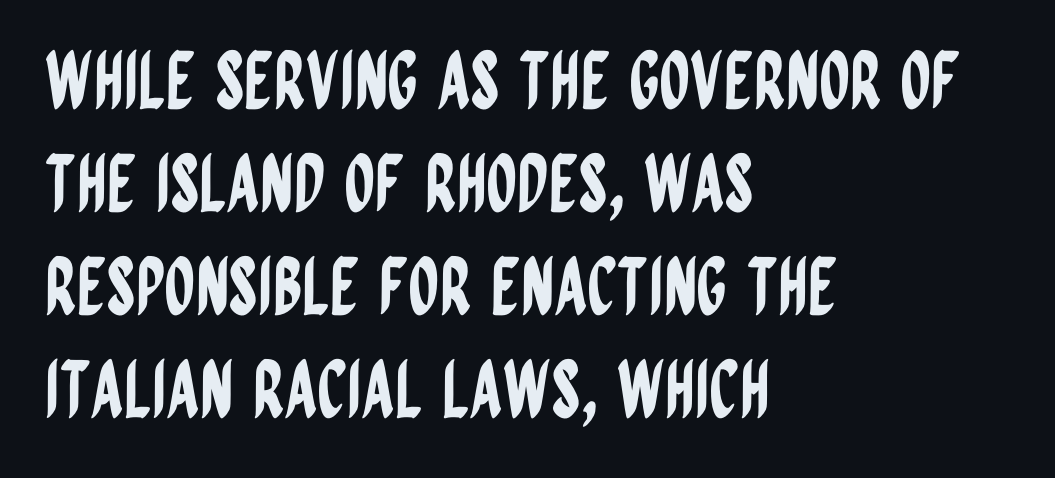
{"serif": "no", "italic": "no", "width": "condensed", "stroke_contrast": "low", "x_height": "large", "monospaced": "no", "underline": "no", "align": "left", "line_spacing": "normal", "line_spacing_ratio": 1.32, "letter_spacing": "normal", "letter_spacing_em": 0.0, "glyph_px": 78}
